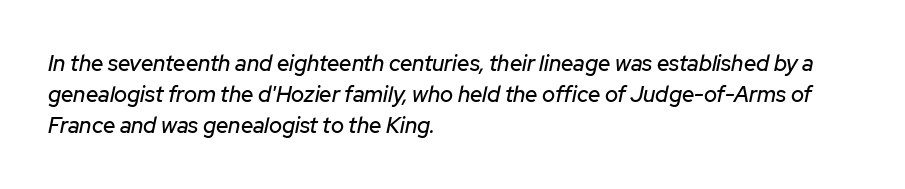
The image shows 22 px text type, italic (leaning right); set left-aligned, normal line spacing (1.42x), normal letter spacing, not underlined.
